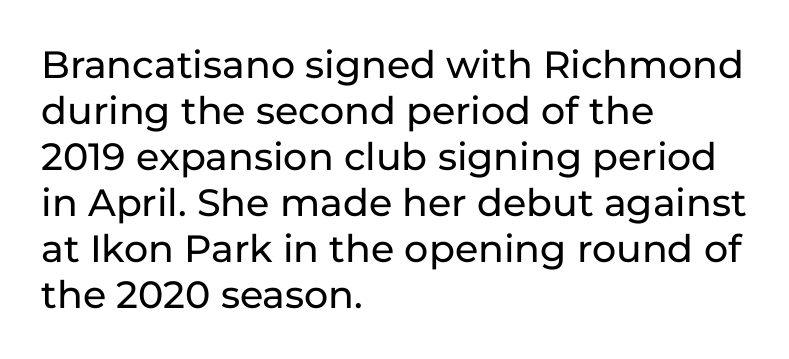
The image shows 38 px sans-serif type, upright; set left-aligned, line spacing 1.21x, normal letter spacing, not underlined; low stroke contrast and a medium x-height.
